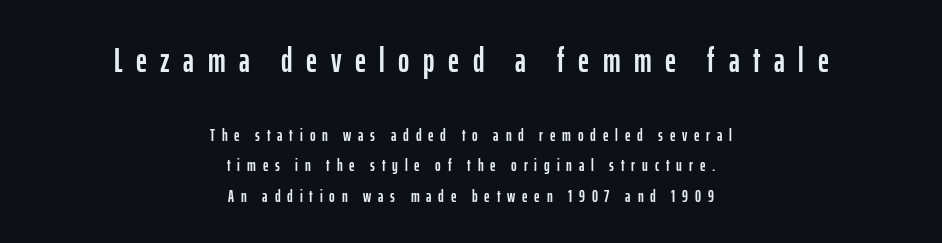
{"serif": "no", "italic": "no", "width": "condensed", "stroke_contrast": "low", "x_height": "medium", "monospaced": "no", "underline": "no", "align": "center", "line_spacing_ratio": 1.79, "letter_spacing": "wide", "letter_spacing_em": 0.4, "larger_block": "first", "size_ratio": 2.0, "glyph_px": 34}
